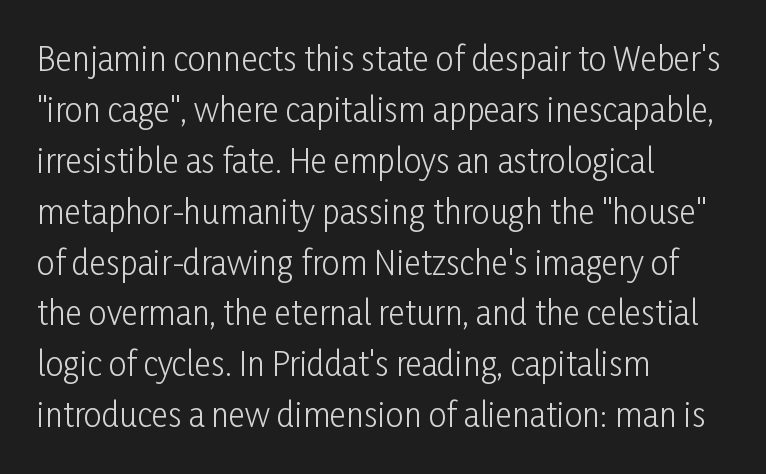
The image shows 32 px light, condensed sans-serif type, upright; set left-aligned, normal line spacing (1.59x), normal letter spacing, not underlined; low stroke contrast and a medium x-height.
